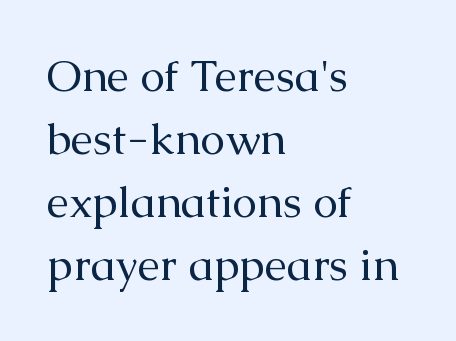
The image shows 44 px regular-weight serif type, upright; set left-aligned, normal line spacing (1.43x), normal letter spacing, not underlined; medium stroke contrast and a medium x-height.
